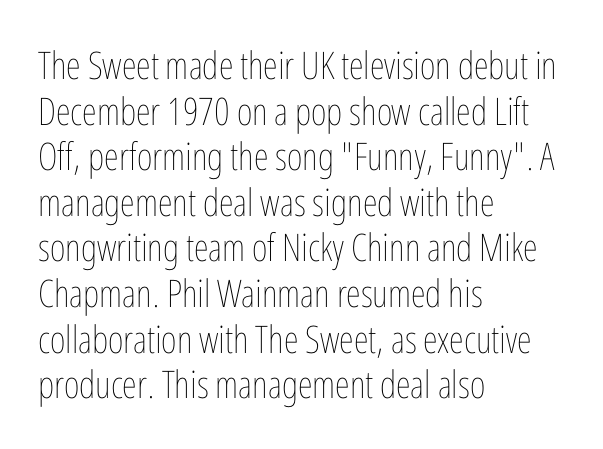
{"italic": "no", "bold": "no", "weight": "thin", "width": "condensed", "stroke_contrast": "low", "x_height": "medium", "monospaced": "no", "underline": "no", "align": "left", "line_spacing_ratio": 1.2, "letter_spacing": "normal", "letter_spacing_em": 0.0, "glyph_px": 38}
